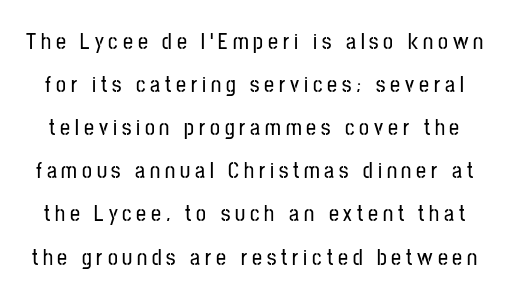
{"italic": "no", "underline": "no", "line_spacing": "loose", "line_spacing_ratio": 1.96, "letter_spacing": "wide", "letter_spacing_em": 0.22, "glyph_px": 22}
